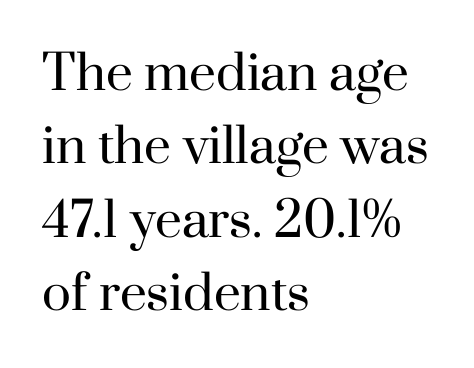
The rendering shows small feet on the letterforms — a serif design. Typeset ragged right — the left edge is the straight one. No letter is thick-stroked: the sample isn't bold. This sample has the flowing, uneven cadence of proportional lettering. A bare baseline throughout the passage.
